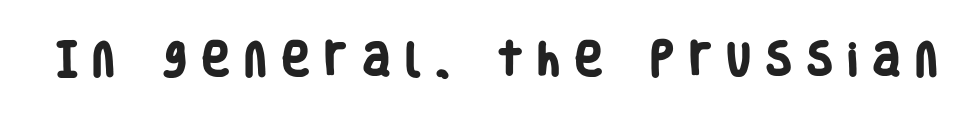
The image shows 37 px heavy, condensed sans-serif type; set unusually wide letter spacing (+0.43 em), not underlined; low stroke contrast and a large x-height.
